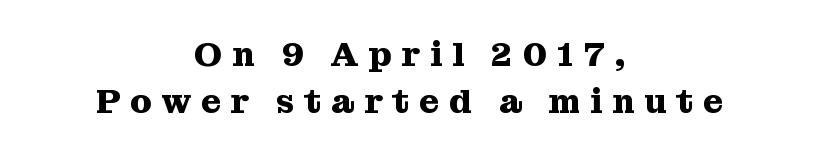
{"serif": "yes", "italic": "no", "bold": "yes", "weight": "heavy", "width": "normal", "stroke_contrast": "medium", "x_height": "medium", "monospaced": "no", "underline": "no", "align": "center", "line_spacing": "normal", "line_spacing_ratio": 1.37, "letter_spacing": "wide", "letter_spacing_em": 0.29, "glyph_px": 34}
